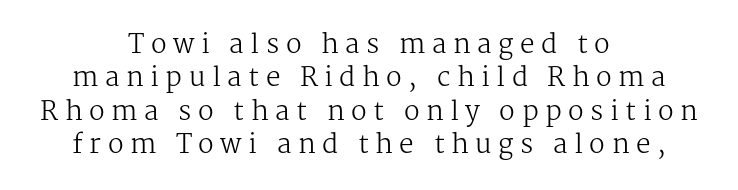
The image shows 26 px text type, upright; set centered, normal line spacing (1.28x), unusually wide letter spacing (+0.25 em), not underlined.
